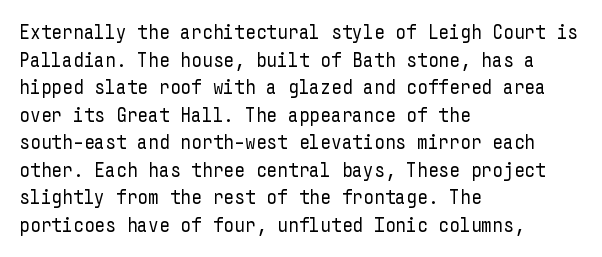
The image shows 21 px text type, upright; set left-aligned, normal line spacing (1.31x), normal letter spacing, not underlined.
